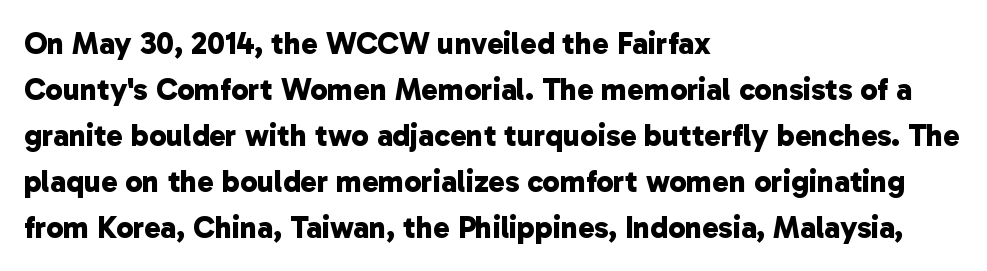
Stroke terminals: plain, sans-serif. Bare-footed words on every line. Honestly, the row spacing looks completely unremarkable. Proportional: the letters do not fall into vertical columns. The font is running at its bold setting.
